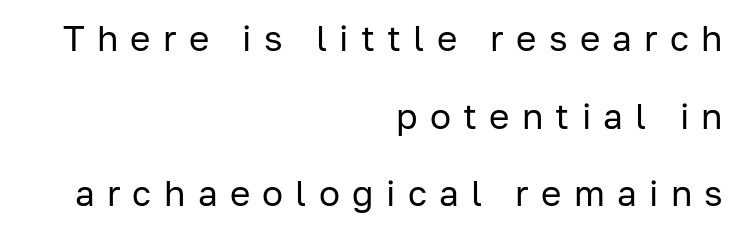
The image shows 35 px regular-weight sans-serif type, upright; set right-aligned, loose line spacing (2.22x), unusually wide letter spacing (+0.35 em), not underlined; low stroke contrast and a medium x-height.
